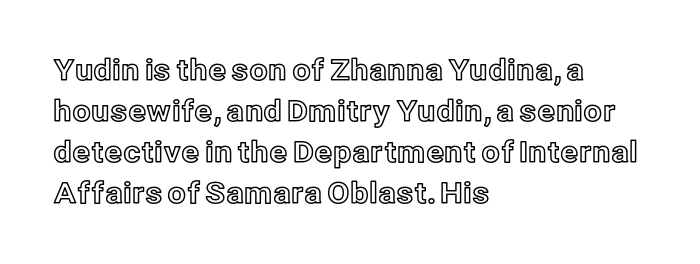
The image shows 29 px text type, upright; set left-aligned, normal line spacing (1.41x), normal letter spacing, not underlined; a medium x-height.
